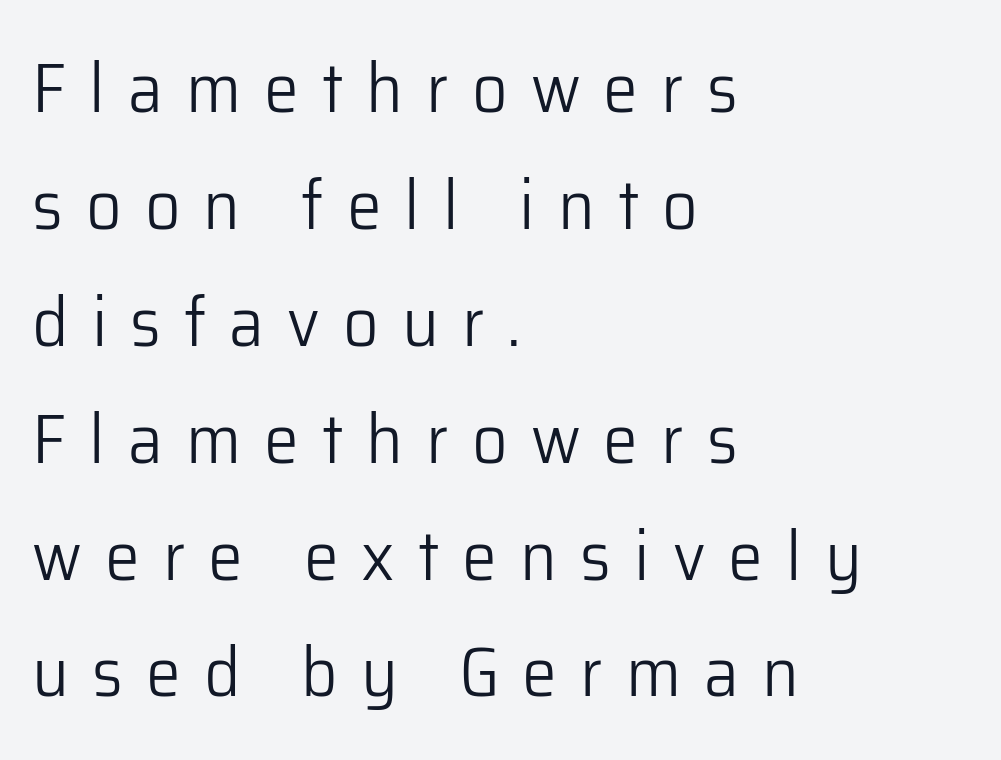
Q: Is the text bold? A: No.
Q: Is the text italic (slanted)? A: No, it is upright.
Q: Is the typeface a serif or a sans-serif typeface? A: Sans-serif.
Q: Is the text underlined? A: No.
Q: How is the paragraph aligned? A: Left-aligned.
Q: Is the spacing between letters normal or unusually wide? A: Unusually wide.
Q: Is the spacing between lines tight, normal or loose? A: Normal.
Q: Width (condensed, normal, or wide)? A: Normal.
Q: Stroke contrast? A: Low.
Q: x-height? A: Medium.
Q: Monospaced? A: No.
